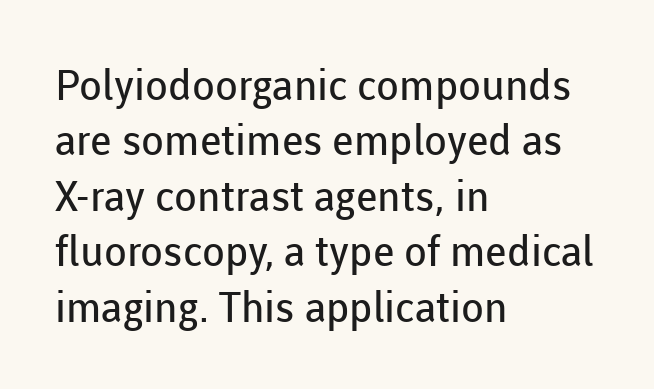
{"serif": "no", "italic": "no", "bold": "no", "weight": "regular", "width": "normal", "stroke_contrast": "low", "x_height": "medium", "monospaced": "no", "underline": "no", "align": "left", "line_spacing": "normal", "line_spacing_ratio": 1.32, "letter_spacing": "normal", "letter_spacing_em": 0.0, "glyph_px": 42}
